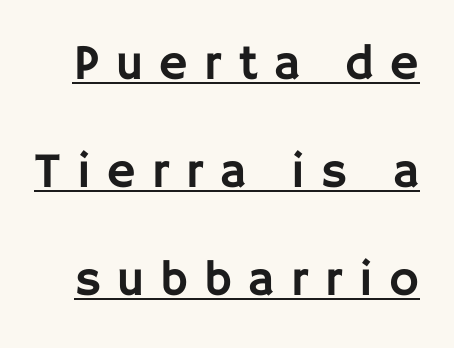
{"serif": "no", "italic": "no", "width": "normal", "stroke_contrast": "low", "x_height": "large", "monospaced": "no", "underline": "yes", "line_spacing": "loose", "line_spacing_ratio": 2.16, "letter_spacing": "wide", "letter_spacing_em": 0.32, "glyph_px": 50}
